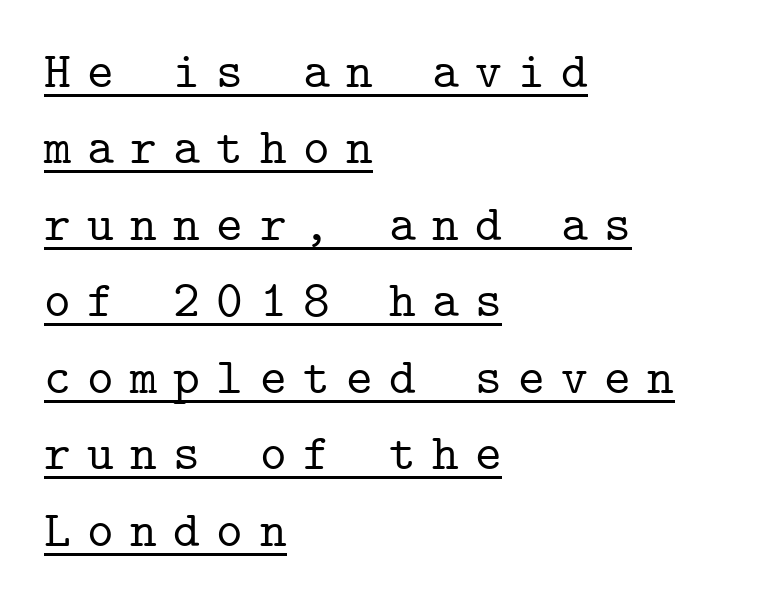
Q: Is the text italic (slanted)? A: No, it is upright.
Q: Is the typeface a serif or a sans-serif typeface? A: Serif.
Q: Is the text underlined? A: Yes.
Q: How is the paragraph aligned? A: Left-aligned.
Q: Is the spacing between letters normal or unusually wide? A: Unusually wide.
Q: Is the spacing between lines tight, normal or loose? A: Normal.
Q: Width (condensed, normal, or wide)? A: Normal.
Q: Stroke contrast? A: Low.
Q: x-height? A: Medium.
Q: Monospaced? A: Yes.
